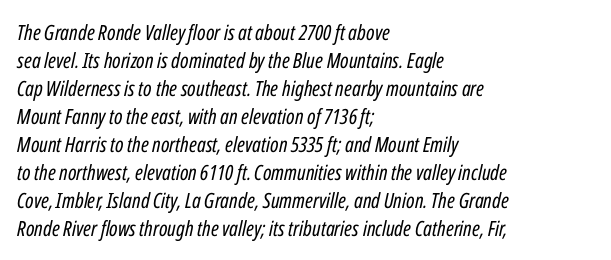
{"italic": "yes", "lean": "right", "slant_degrees": 12, "bold": "no", "underline": "no", "align": "left", "line_spacing": "normal", "line_spacing_ratio": 1.33, "letter_spacing": "normal", "letter_spacing_em": 0.0, "glyph_px": 21}
